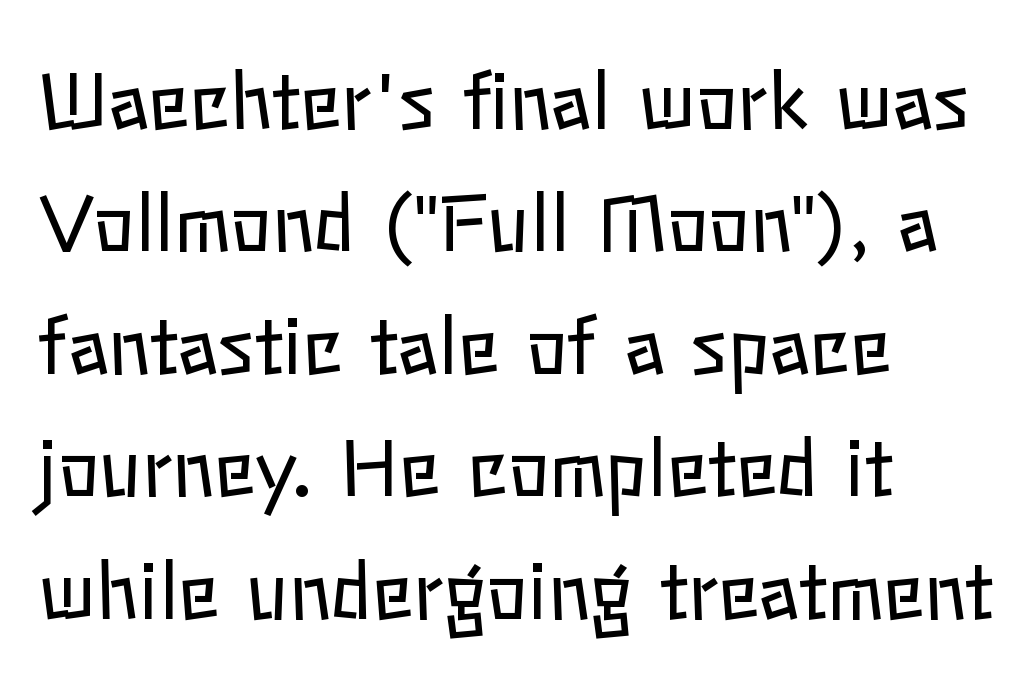
Q: Is the text bold? A: No.
Q: Is the text italic (slanted)? A: No, it is upright.
Q: Is the text underlined? A: No.
Q: How is the paragraph aligned? A: Left-aligned.
Q: Is the spacing between letters normal or unusually wide? A: Normal.
Q: Is the spacing between lines tight, normal or loose? A: Normal.
Q: Width (condensed, normal, or wide)? A: Normal.
Q: Stroke contrast? A: Low.
Q: x-height? A: Medium.
Q: Monospaced? A: No.
